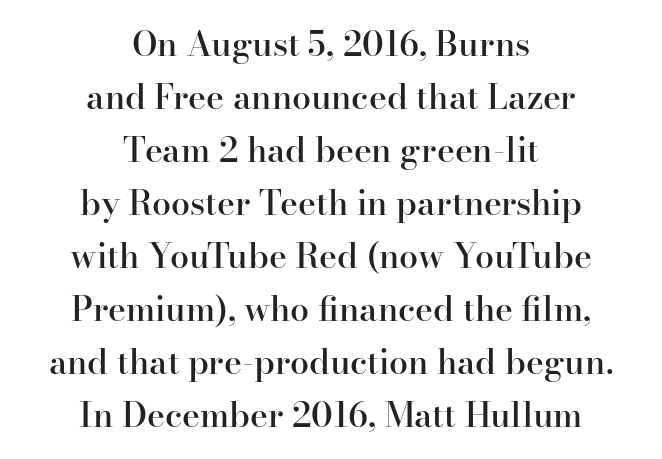
Q: Is the text bold? A: Semi-bold.
Q: Is the text italic (slanted)? A: No, it is upright.
Q: Is the typeface a serif or a sans-serif typeface? A: Serif.
Q: Is the text underlined? A: No.
Q: How is the paragraph aligned? A: Centered.
Q: Is the spacing between letters normal or unusually wide? A: Normal.
Q: Is the spacing between lines tight, normal or loose? A: Normal.
Q: Width (condensed, normal, or wide)? A: Normal.
Q: Stroke contrast? A: High.
Q: x-height? A: Small.
Q: Monospaced? A: No.
